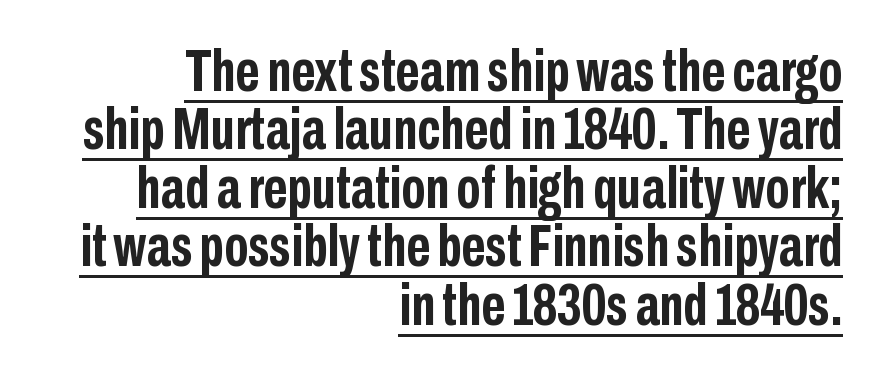
{"serif": "no", "italic": "no", "bold": "yes", "weight": "semibold", "width": "condensed", "stroke_contrast": "low", "x_height": "medium", "monospaced": "no", "underline": "yes", "align": "right", "line_spacing": "tight", "line_spacing_ratio": 0.99, "letter_spacing": "normal", "letter_spacing_em": 0.0, "glyph_px": 59}
